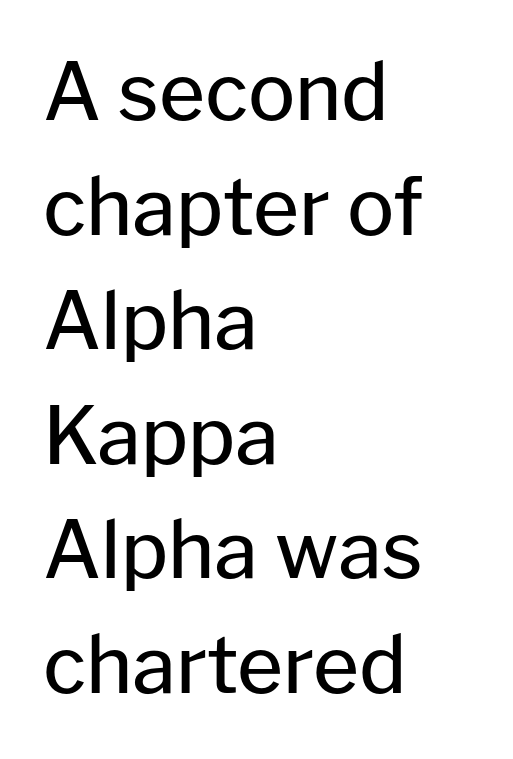
The gaps between neighbouring characters are ordinary and unremarkable. This is the regular roman posture of the typeface. Glance below the letters and you will spot only blank space. The passage shown is typeset with a sans-serif family. The cut favours lightness, reaching ordinary text weight at its darkest. Successive baselines arrive at the customary interval.
